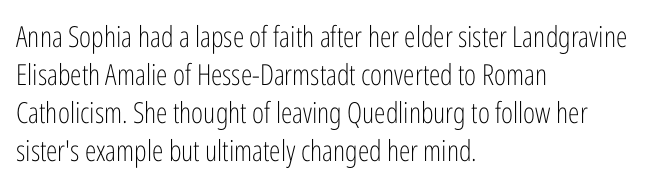
Q: Is the text bold? A: No.
Q: Is the text italic (slanted)? A: No, it is upright.
Q: Is the typeface a serif or a sans-serif typeface? A: Sans-serif.
Q: Is the text underlined? A: No.
Q: How is the paragraph aligned? A: Left-aligned.
Q: Is the spacing between letters normal or unusually wide? A: Normal.
Q: Is the spacing between lines tight, normal or loose? A: Normal.
Q: Width (condensed, normal, or wide)? A: Condensed.
Q: Stroke contrast? A: Low.
Q: x-height? A: Medium.
Q: Monospaced? A: No.
